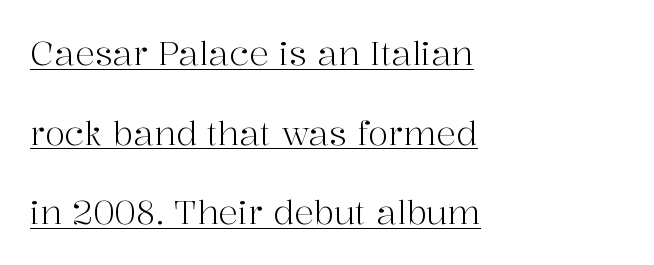
The image shows 33 px light serif type, upright; set left-aligned, loose line spacing (2.41x), normal letter spacing, underlined; high stroke contrast and a medium x-height.
